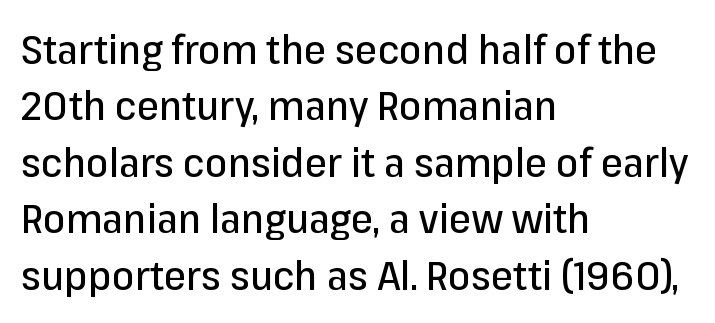
Q: Is the text italic (slanted)? A: No, it is upright.
Q: Is the typeface a serif or a sans-serif typeface? A: Sans-serif.
Q: Is the text underlined? A: No.
Q: How is the paragraph aligned? A: Left-aligned.
Q: Is the spacing between letters normal or unusually wide? A: Normal.
Q: Is the spacing between lines tight, normal or loose? A: Normal.
Q: Width (condensed, normal, or wide)? A: Normal.
Q: Stroke contrast? A: Low.
Q: x-height? A: Medium.
Q: Monospaced? A: No.
